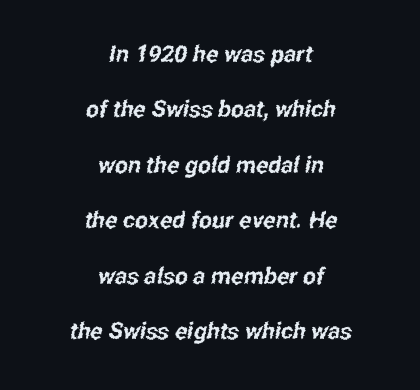
{"underline": "no", "align": "center", "line_spacing": "loose", "line_spacing_ratio": 2.41, "letter_spacing": "normal", "letter_spacing_em": 0.0, "glyph_px": 23}
